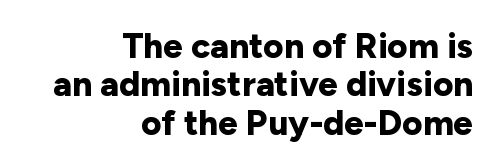
Q: Is the text bold? A: Yes.
Q: Is the text italic (slanted)? A: No, it is upright.
Q: Is the typeface a serif or a sans-serif typeface? A: Sans-serif.
Q: Is the text underlined? A: No.
Q: How is the paragraph aligned? A: Right-aligned.
Q: Is the spacing between letters normal or unusually wide? A: Normal.
Q: Is the spacing between lines tight, normal or loose? A: Tight.
Q: Width (condensed, normal, or wide)? A: Normal.
Q: Stroke contrast? A: Low.
Q: x-height? A: Medium.
Q: Monospaced? A: No.
